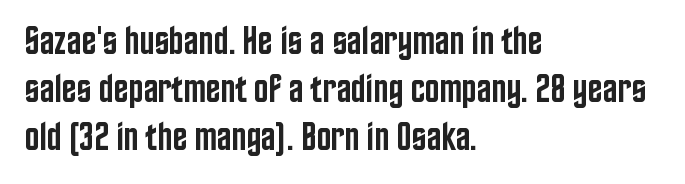
{"serif": "no", "italic": "no", "bold": "semi", "weight": "semibold", "width": "condensed", "stroke_contrast": "low", "x_height": "large", "monospaced": "no", "underline": "no", "align": "left", "line_spacing_ratio": 1.23, "letter_spacing": "normal", "letter_spacing_em": 0.0, "glyph_px": 39}
